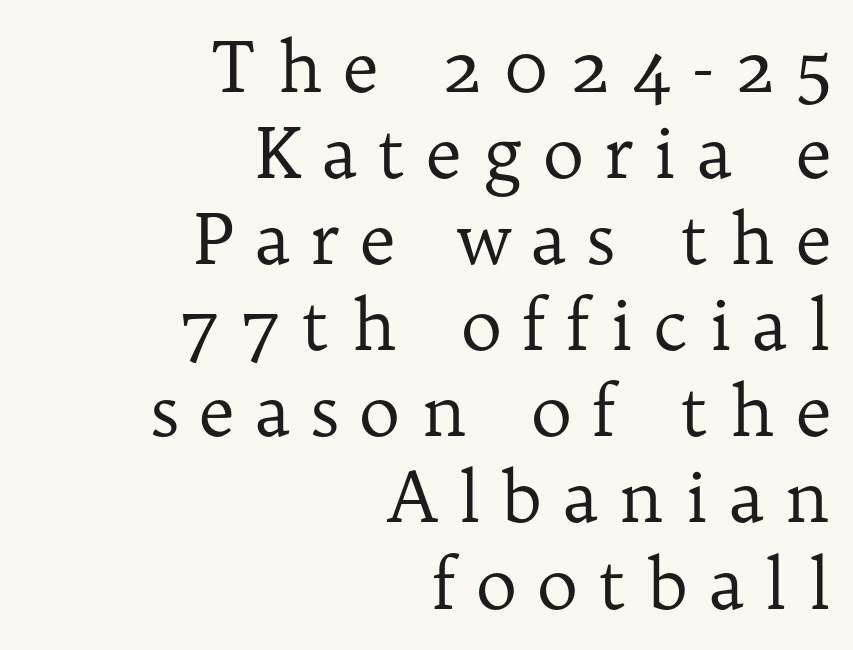
Proportional: the letters do not fall into vertical columns. Notice how the stems are strictly vertical — no italics here. Letters have the restrained weight of plain body copy at most. The string is rendered with underlining switched off.
